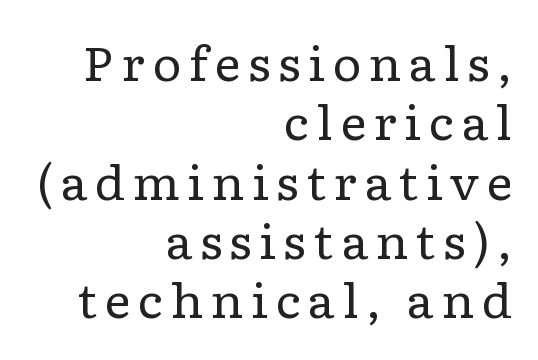
The image shows 46 px regular-weight, wide serif type, upright; set right-aligned, normal line spacing (1.29x), not underlined; low stroke contrast and a medium x-height.
